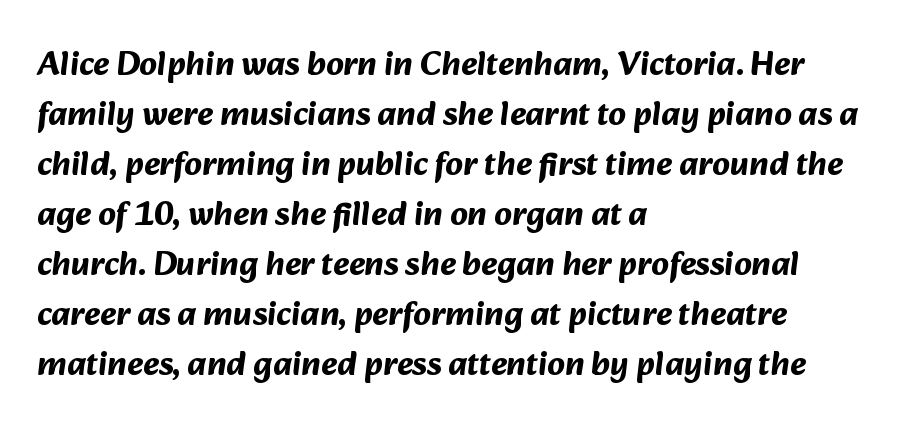
Q: Is the text bold? A: Yes.
Q: Is the typeface a serif or a sans-serif typeface? A: Sans-serif.
Q: Is the text underlined? A: No.
Q: How is the paragraph aligned? A: Left-aligned.
Q: Is the spacing between letters normal or unusually wide? A: Normal.
Q: Is the spacing between lines tight, normal or loose? A: Normal.
Q: Width (condensed, normal, or wide)? A: Normal.
Q: Stroke contrast? A: Medium.
Q: x-height? A: Medium.
Q: Monospaced? A: No.
